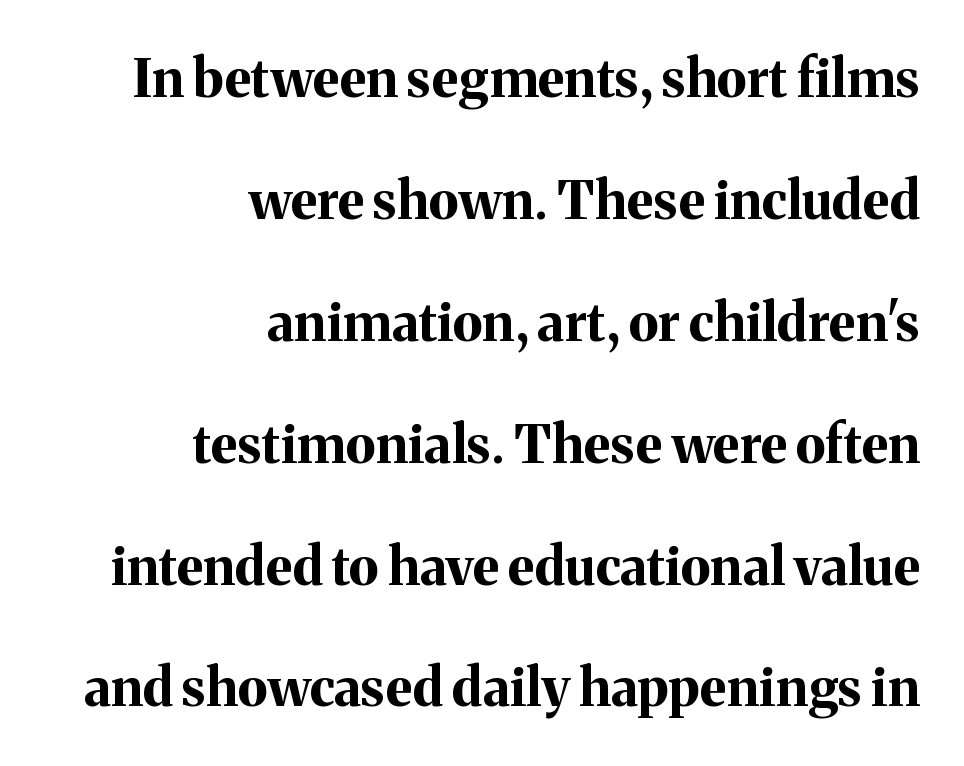
A typesetter would mark this as roman, not italic. Classification — serif. Heavy-handed strokes throughout: this text is bold. The area under the type is left untouched.
